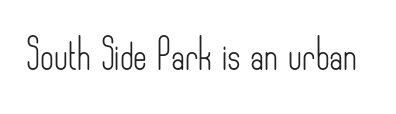
Glyph-to-glyph distance matches everyday printed text. Serifs: no, the terminals of the letterforms are clean. This sample has the flowing, uneven cadence of proportional lettering. Posture: vertical. Quick note: underline off.
